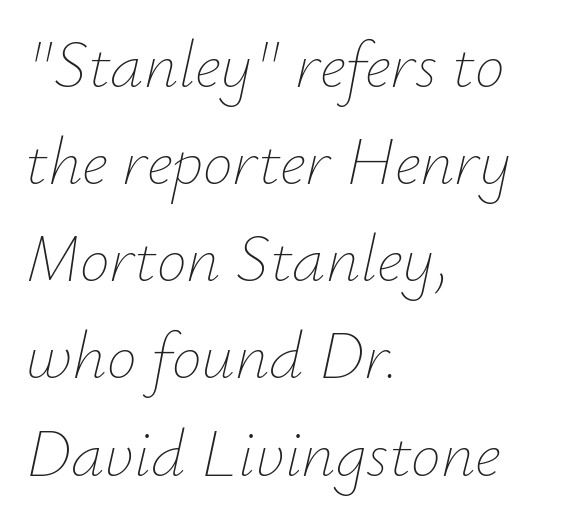
Q: Is the text bold? A: No.
Q: Is the text italic (slanted)? A: Yes, it leans right by about 12 degrees.
Q: Is the text underlined? A: No.
Q: How is the paragraph aligned? A: Left-aligned.
Q: Is the spacing between letters normal or unusually wide? A: Normal.
Q: Is the spacing between lines tight, normal or loose? A: Normal.
Q: Width (condensed, normal, or wide)? A: Normal.
Q: Stroke contrast? A: Low.
Q: x-height? A: Small.
Q: Monospaced? A: No.
